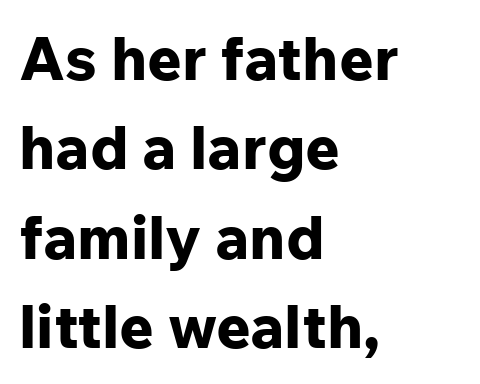
The letters advance in unequal steps, a hallmark of proportional type. Each new line begins a customary step beneath the previous one. Posture: vertical. A clean baseline with only descenders dipping below it. Compared with an ordinary text face, these strokes are far heavier — a full bold.
